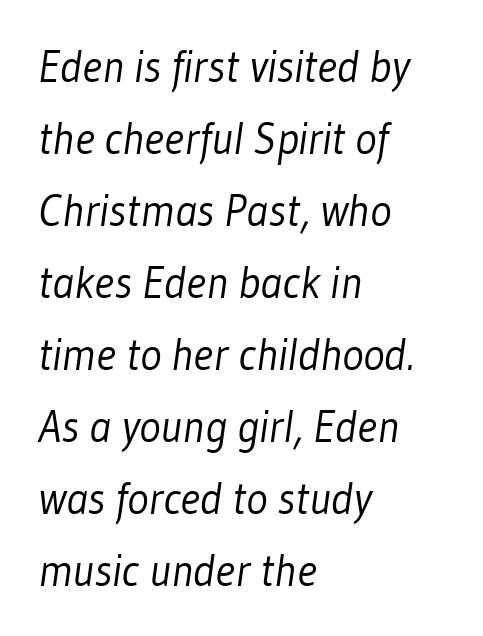
A typesetter would call this zero additional tracking. The words here are not underlined. Stroke terminals: plain, sans-serif. This sample is left-justified, so line endings fall wherever the words run out. Think of a printed novel: that variable character pitch is what you see here. Heaviness? Minimal to ordinary, like unemphasized prose.
